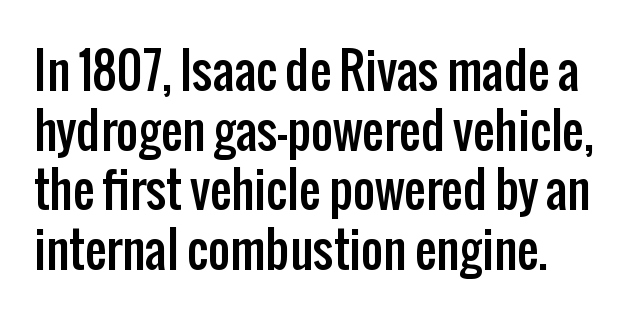
{"serif": "no", "italic": "no", "width": "condensed", "stroke_contrast": "low", "x_height": "medium", "monospaced": "no", "underline": "no", "line_spacing_ratio": 1.24, "letter_spacing": "normal", "letter_spacing_em": 0.0, "glyph_px": 48}
